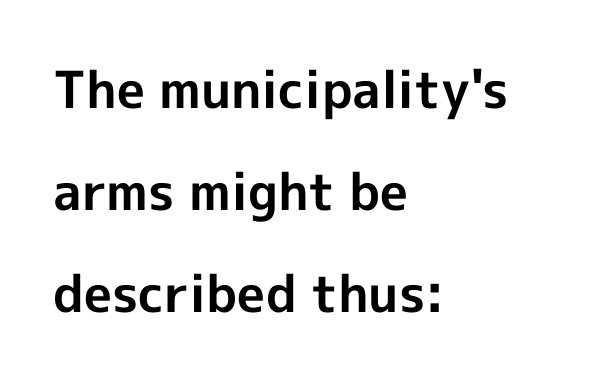
{"serif": "no", "italic": "no", "bold": "yes", "weight": "bold", "width": "normal", "x_height": "medium", "monospaced": "no", "underline": "no", "align": "left", "line_spacing": "loose", "line_spacing_ratio": 2.0, "letter_spacing": "normal", "letter_spacing_em": 0.0, "glyph_px": 51}
